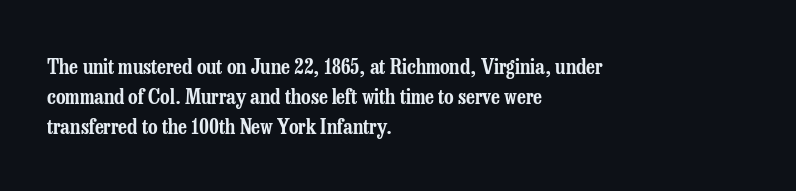
The lines sit at an ordinary, default distance from one another. In terms of posture, this sample is upright. What stands out about the letter spacing? Nothing — it is the standard amount. Leftover space on each line is placed entirely after the last word. Check the space under the baseline: it is left empty.
